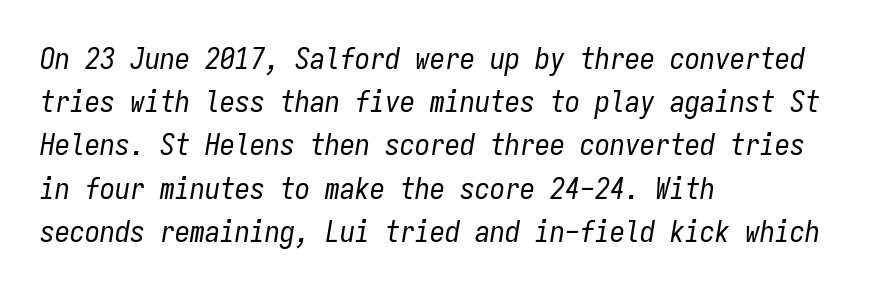
The font's italic variant was chosen for this text. Fixed-width glyphs throughout — classic coding-font behaviour. Plain, unruled lines of type. Is the block centered? No — it sits flush against the left margin. Default kerning and tracking; the words read as compact shapes.
